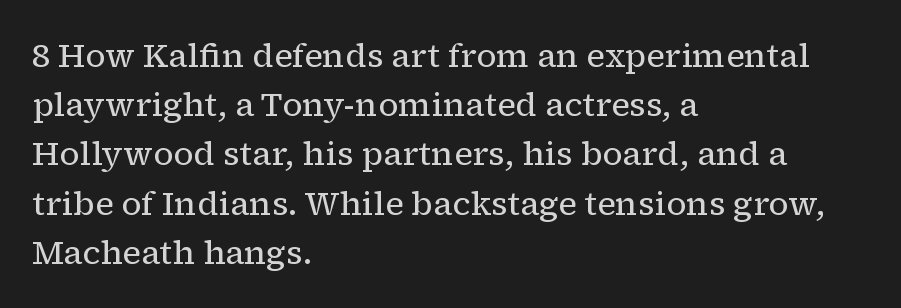
The image shows 33 px regular-weight serif type, upright; set left-aligned, normal line spacing (1.49x), normal letter spacing, not underlined; low stroke contrast and a medium x-height.
